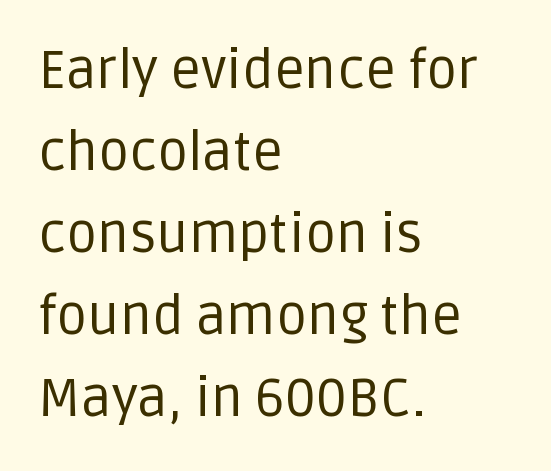
Q: Is the text bold? A: No.
Q: Is the text italic (slanted)? A: No, it is upright.
Q: Is the typeface a serif or a sans-serif typeface? A: Sans-serif.
Q: Is the text underlined? A: No.
Q: How is the paragraph aligned? A: Left-aligned.
Q: Is the spacing between letters normal or unusually wide? A: Normal.
Q: Is the spacing between lines tight, normal or loose? A: Normal.
Q: Width (condensed, normal, or wide)? A: Normal.
Q: Stroke contrast? A: Low.
Q: x-height? A: Large.
Q: Monospaced? A: No.
